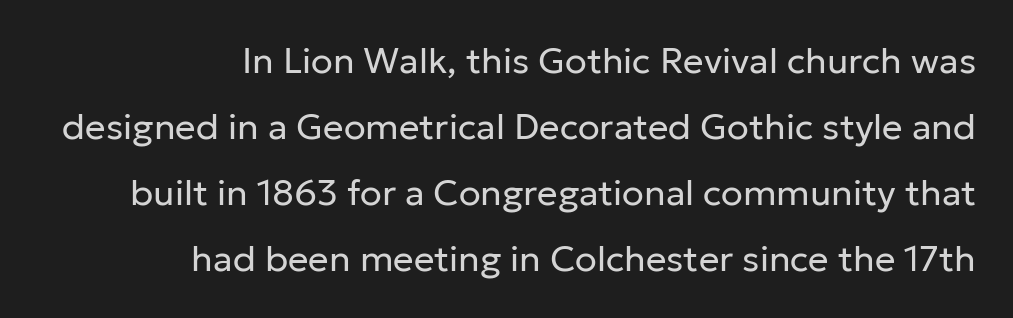
Letterform terminals end flat and unadorned throughout the passage. This rendering leaves character spacing at its baseline value. These lines are rendered in a variable-pitch font. Stroke mass is kept to a normal reading level or below. Every row of glyphs terminates at an identical x-position on the right. Honestly, there is no underline to notice here at all.
